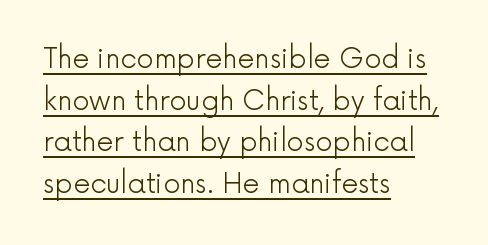
The image shows 27 px text type, upright; set left-aligned, normal line spacing (1.54x), normal letter spacing, underlined.
